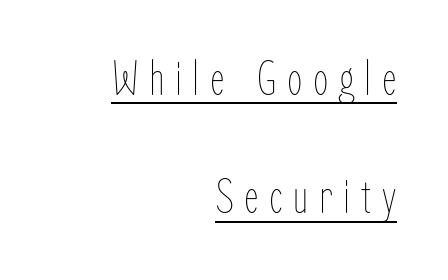
Q: Is the text bold? A: No.
Q: Is the text italic (slanted)? A: No, it is upright.
Q: Is the text underlined? A: Yes.
Q: How is the paragraph aligned? A: Right-aligned.
Q: Is the spacing between letters normal or unusually wide? A: Unusually wide.
Q: Is the spacing between lines tight, normal or loose? A: Loose.
Q: Width (condensed, normal, or wide)? A: Condensed.
Q: Stroke contrast? A: Low.
Q: x-height? A: Medium.
Q: Monospaced? A: No.
